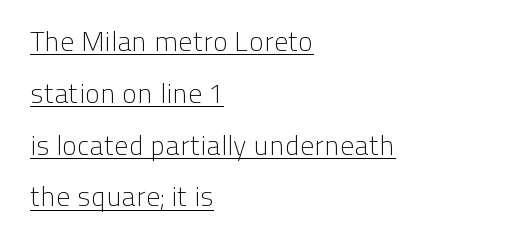
{"serif": "no", "italic": "no", "bold": "no", "weight": "light", "width": "normal", "stroke_contrast": "low", "x_height": "medium", "monospaced": "no", "underline": "yes", "align": "left", "line_spacing_ratio": 1.85, "letter_spacing": "normal", "letter_spacing_em": 0.0, "glyph_px": 28}
